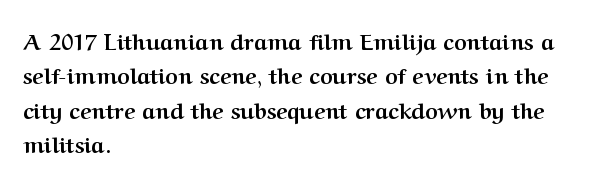
Q: Is the text bold? A: Yes.
Q: Is the text italic (slanted)? A: No, it is upright.
Q: Is the text underlined? A: No.
Q: How is the paragraph aligned? A: Left-aligned.
Q: Is the spacing between letters normal or unusually wide? A: Normal.
Q: Is the spacing between lines tight, normal or loose? A: Normal.
